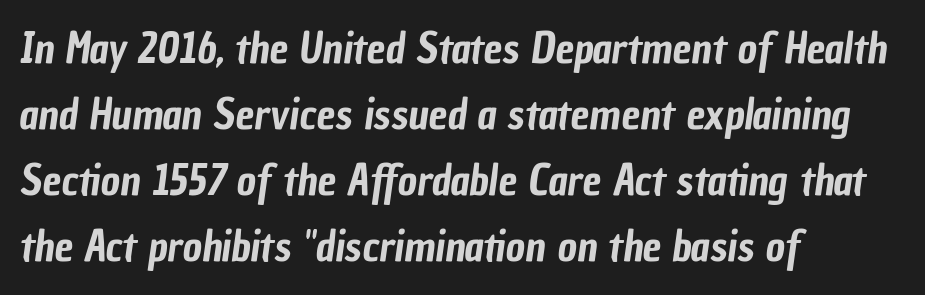
The image shows 42 px condensed sans-serif type; set left-aligned, normal line spacing (1.57x), normal letter spacing, not underlined; low stroke contrast and a medium x-height.
